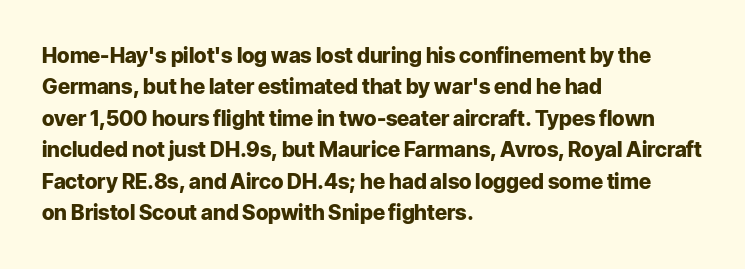
Q: Is the text bold? A: Yes.
Q: Is the text italic (slanted)? A: No, it is upright.
Q: Is the text underlined? A: No.
Q: How is the paragraph aligned? A: Left-aligned.
Q: Is the spacing between letters normal or unusually wide? A: Normal.
Q: Is the spacing between lines tight, normal or loose? A: Normal.
